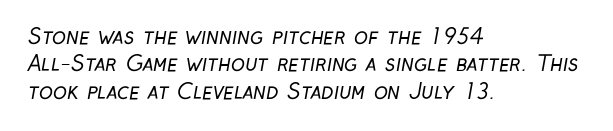
{"bold": "no", "underline": "no", "align": "left", "line_spacing": "normal", "line_spacing_ratio": 1.3, "letter_spacing": "normal", "letter_spacing_em": 0.0, "glyph_px": 21}
